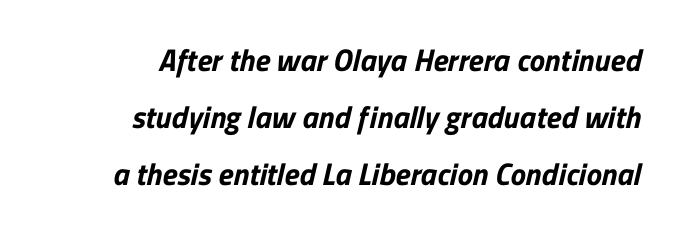
{"serif": "no", "bold": "yes", "weight": "bold", "width": "normal", "stroke_contrast": "low", "x_height": "medium", "monospaced": "no", "underline": "no", "line_spacing_ratio": 1.84, "letter_spacing": "normal", "letter_spacing_em": 0.0, "glyph_px": 31}
